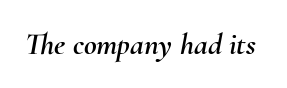
Q: Is the text italic (slanted)? A: Yes, it leans right by about 10 degrees.
Q: Is the text underlined? A: No.
Q: Is the spacing between letters normal or unusually wide? A: Normal.
Q: Width (condensed, normal, or wide)? A: Normal.
Q: Stroke contrast? A: Medium.
Q: x-height? A: Small.
Q: Monospaced? A: No.
